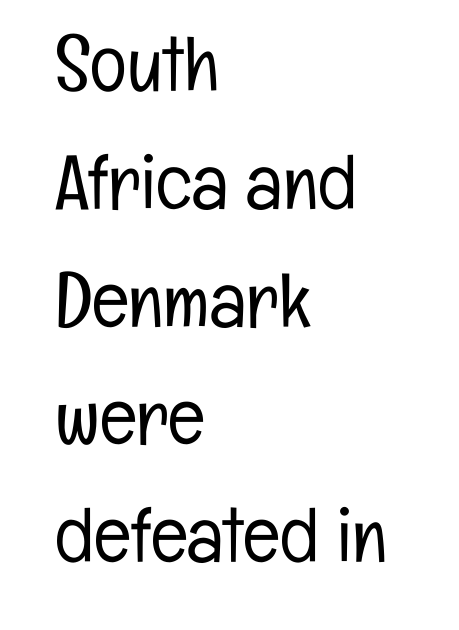
The image shows 77 px light, condensed sans-serif type, upright; set left-aligned, normal line spacing (1.53x), normal letter spacing, not underlined; low stroke contrast and a medium x-height.
